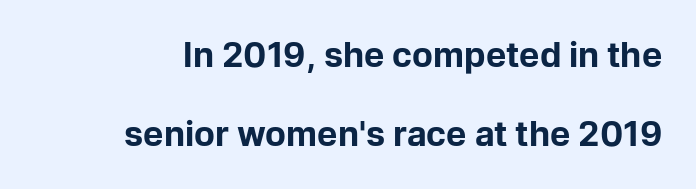
Lines of text with bare space underneath. What weight is shown? A full bold with thick strokes. Successive baselines arrive slowly, with a big drop between each. This is sans-serif lettering, the kind often seen on screens and signage. Default kerning and tracking; the words read as compact shapes. Ordinary non-slanted type is in use.
